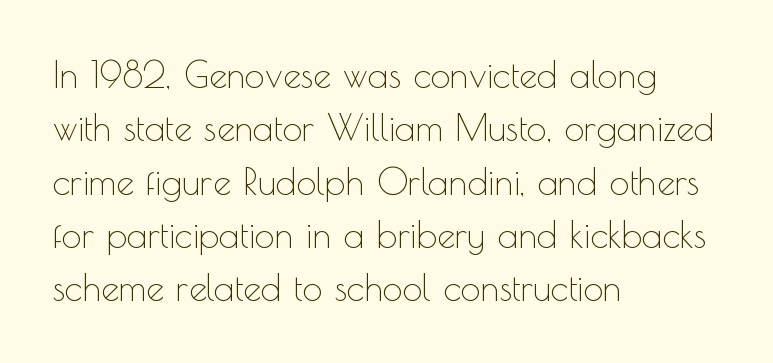
{"serif": "no", "italic": "no", "bold": "no", "weight": "thin", "width": "normal", "x_height": "small", "monospaced": "no", "underline": "no", "align": "left", "line_spacing": "normal", "line_spacing_ratio": 1.48, "letter_spacing": "normal", "letter_spacing_em": 0.0, "glyph_px": 36}
